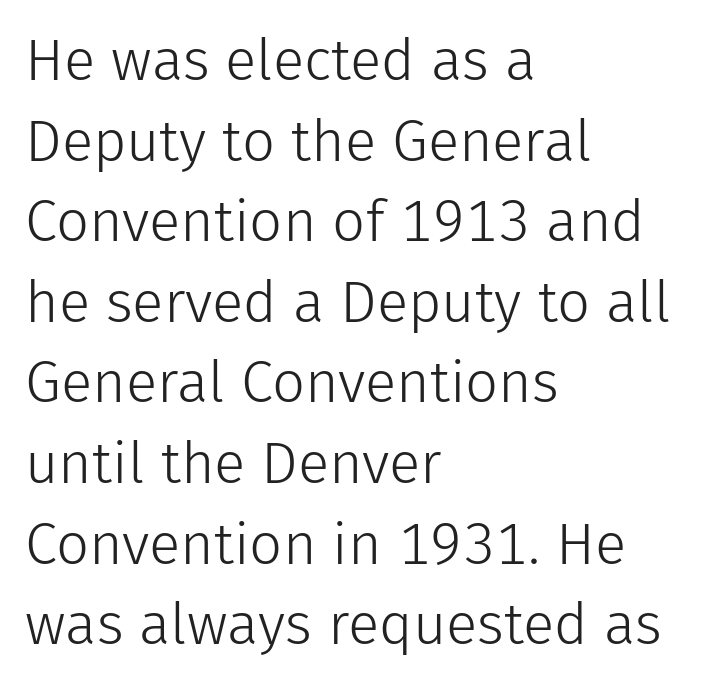
Q: Is the text bold? A: No.
Q: Is the text italic (slanted)? A: No, it is upright.
Q: Is the typeface a serif or a sans-serif typeface? A: Sans-serif.
Q: Is the text underlined? A: No.
Q: How is the paragraph aligned? A: Left-aligned.
Q: Is the spacing between letters normal or unusually wide? A: Normal.
Q: Is the spacing between lines tight, normal or loose? A: Normal.
Q: Width (condensed, normal, or wide)? A: Normal.
Q: Stroke contrast? A: Low.
Q: x-height? A: Medium.
Q: Monospaced? A: No.
